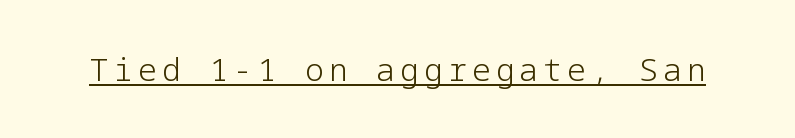
You can tell it's not italic because the verticals are truly vertical. Examine the stroke ends and you'll find no serifs. The strokes carry an ordinary text weight at most. This sample carries an underscore along the baseline area.
